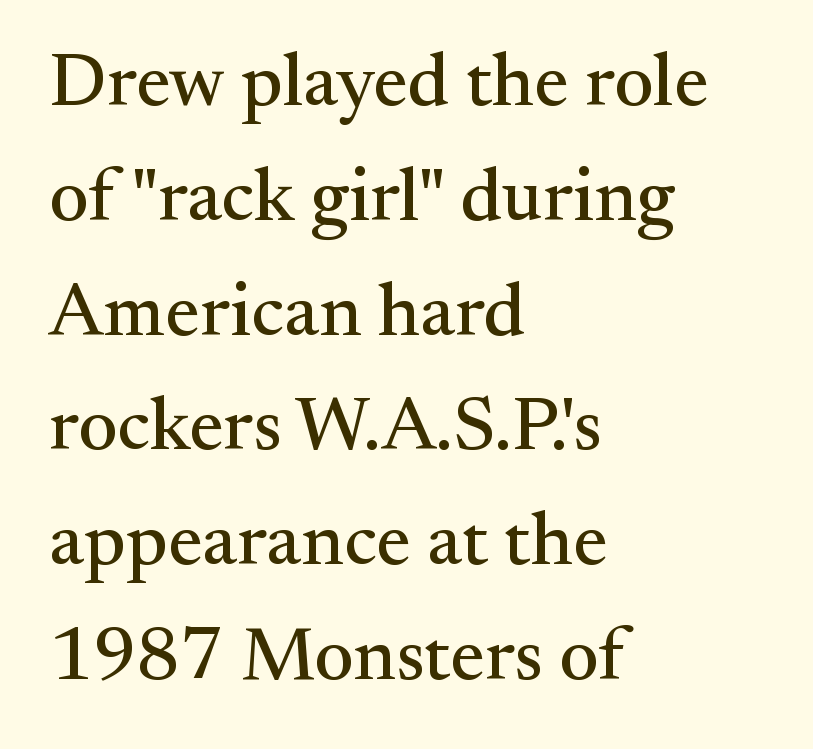
The image shows 76 px serif type, upright; set left-aligned, normal line spacing (1.51x), normal letter spacing, not underlined; medium stroke contrast and a small x-height.
